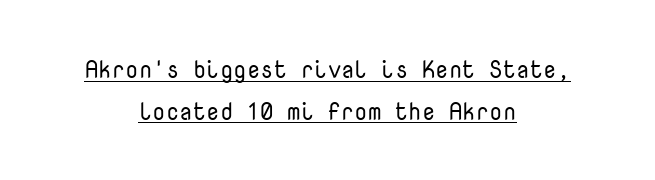
Q: Is the text bold? A: No.
Q: Is the text italic (slanted)? A: No, it is upright.
Q: Is the text underlined? A: Yes.
Q: How is the paragraph aligned? A: Centered.
Q: Is the spacing between letters normal or unusually wide? A: Normal.
